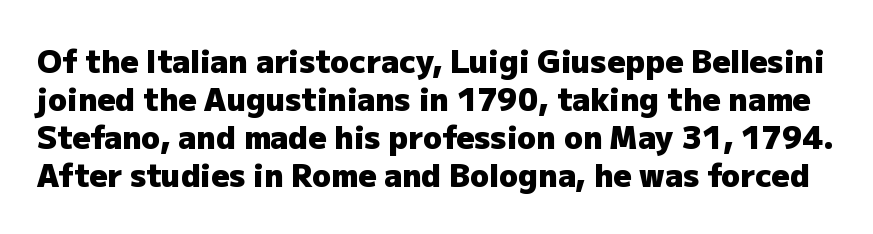
{"serif": "no", "italic": "no", "bold": "yes", "weight": "heavy", "width": "normal", "stroke_contrast": "low", "x_height": "medium", "monospaced": "no", "underline": "no", "line_spacing_ratio": 1.23, "letter_spacing": "normal", "letter_spacing_em": 0.0, "glyph_px": 31}
